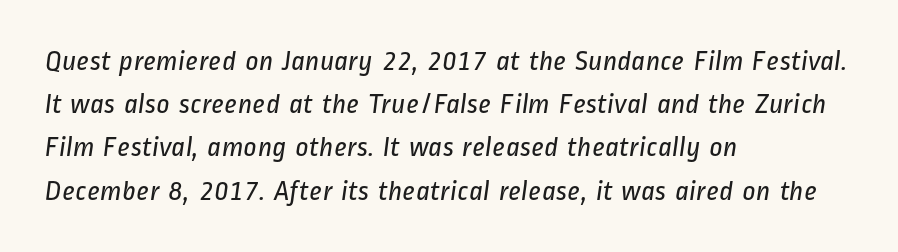
Q: Is the text bold? A: No.
Q: Is the typeface a serif or a sans-serif typeface? A: Sans-serif.
Q: Is the text underlined? A: No.
Q: How is the paragraph aligned? A: Left-aligned.
Q: Is the spacing between letters normal or unusually wide? A: Normal.
Q: Is the spacing between lines tight, normal or loose? A: Normal.
Q: Width (condensed, normal, or wide)? A: Condensed.
Q: Stroke contrast? A: Low.
Q: x-height? A: Medium.
Q: Monospaced? A: No.
